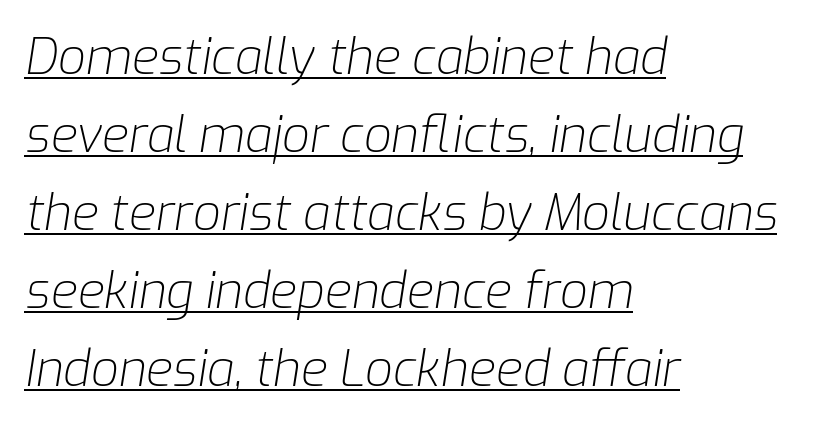
Q: Is the text bold? A: No.
Q: Is the text italic (slanted)? A: Yes, it leans right by about 9 degrees.
Q: Is the text underlined? A: Yes.
Q: How is the paragraph aligned? A: Left-aligned.
Q: Is the spacing between letters normal or unusually wide? A: Normal.
Q: Is the spacing between lines tight, normal or loose? A: Normal.
Q: Width (condensed, normal, or wide)? A: Normal.
Q: Stroke contrast? A: Low.
Q: x-height? A: Medium.
Q: Monospaced? A: No.
